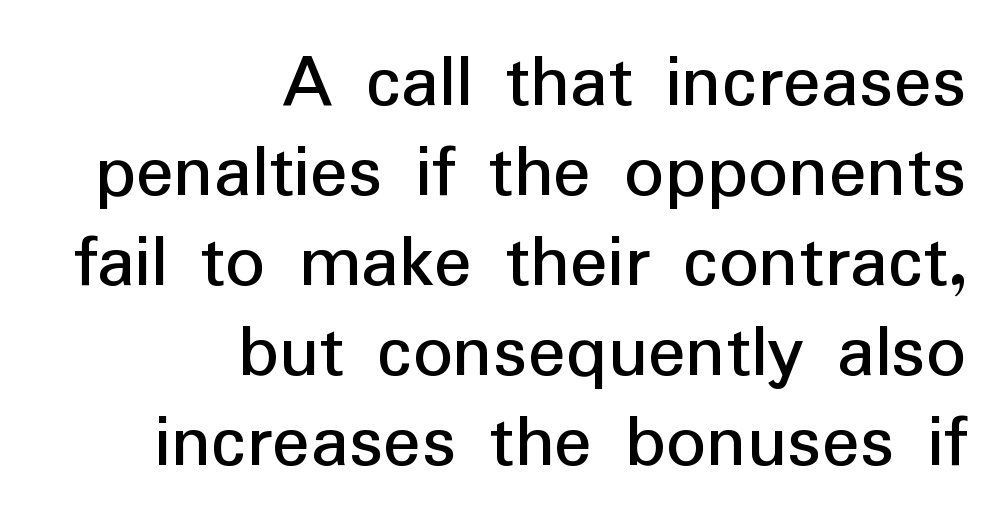
The image shows 79 px sans-serif type, upright; set right-aligned, tight line spacing (1.14x), normal letter spacing, not underlined; low stroke contrast and a medium x-height.
